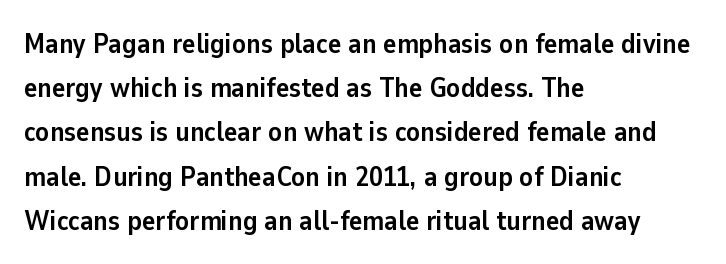
{"serif": "no", "italic": "no", "bold": "yes", "weight": "semibold", "width": "normal", "stroke_contrast": "low", "x_height": "medium", "monospaced": "no", "underline": "no", "align": "left", "line_spacing": "normal", "line_spacing_ratio": 1.58, "letter_spacing": "normal", "letter_spacing_em": 0.0, "glyph_px": 28}
